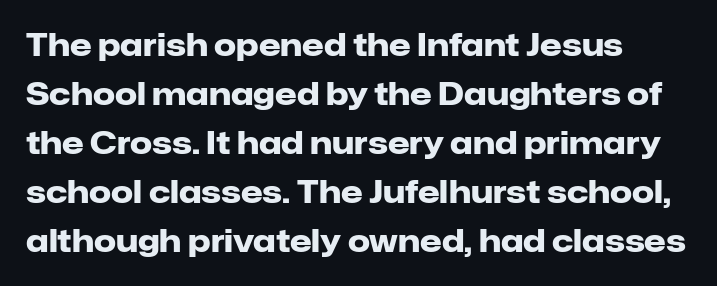
{"serif": "no", "italic": "no", "bold": "yes", "weight": "heavy", "width": "normal", "stroke_contrast": "low", "x_height": "medium", "monospaced": "no", "underline": "no", "align": "left", "line_spacing": "normal", "line_spacing_ratio": 1.58, "letter_spacing": "normal", "letter_spacing_em": 0.0, "glyph_px": 31}
